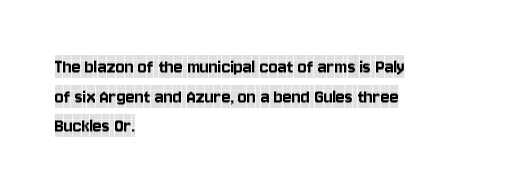
{"italic": "no", "underline": "no", "align": "left", "line_spacing": "normal", "line_spacing_ratio": 1.41, "letter_spacing": "normal", "letter_spacing_em": 0.0, "glyph_px": 21}
